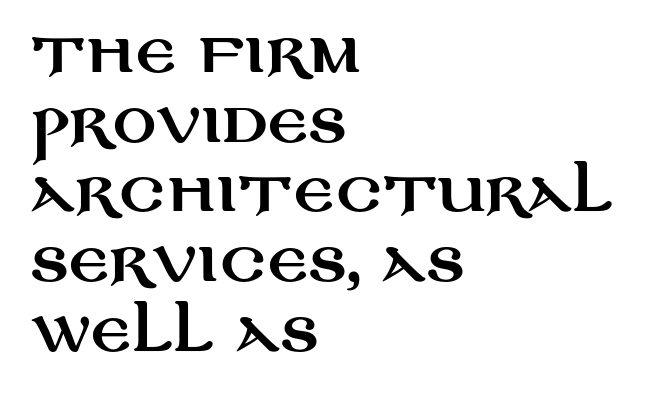
{"serif": "no", "italic": "no", "width": "wide", "stroke_contrast": "medium", "x_height": "large", "monospaced": "no", "underline": "no", "align": "left", "line_spacing": "normal", "line_spacing_ratio": 1.29, "letter_spacing": "normal", "letter_spacing_em": 0.0, "glyph_px": 54}
